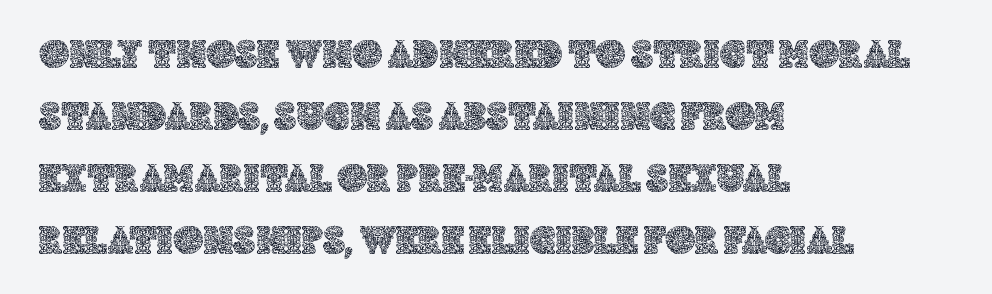
The image shows 41 px text type, upright; set left-aligned, normal line spacing (1.51x), normal letter spacing, not underlined; a large x-height.
